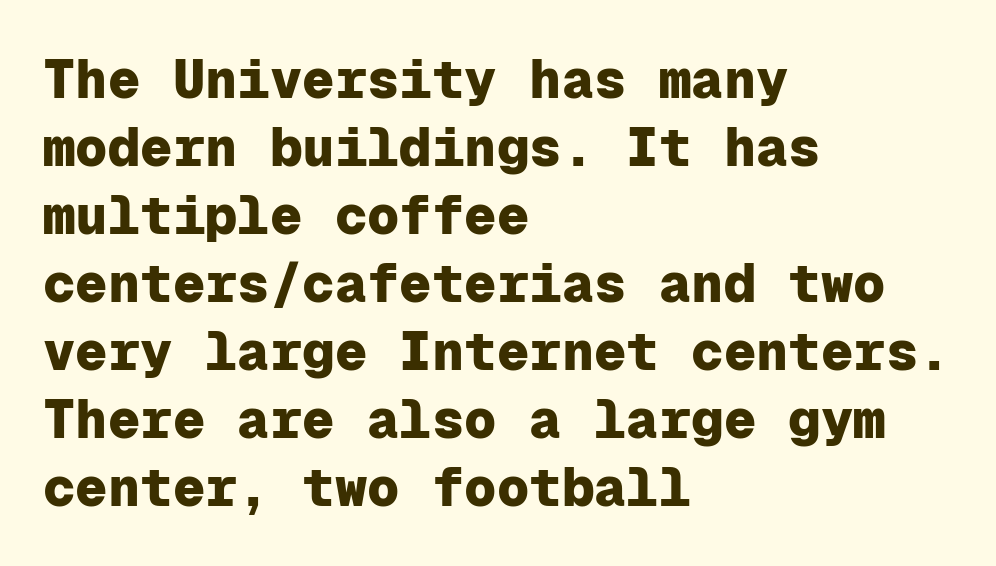
Q: Is the text bold? A: Yes.
Q: Is the text italic (slanted)? A: No, it is upright.
Q: Is the typeface a serif or a sans-serif typeface? A: Sans-serif.
Q: Is the text underlined? A: No.
Q: How is the paragraph aligned? A: Left-aligned.
Q: Is the spacing between letters normal or unusually wide? A: Normal.
Q: Is the spacing between lines tight, normal or loose? A: Normal.
Q: Width (condensed, normal, or wide)? A: Normal.
Q: Stroke contrast? A: Low.
Q: x-height? A: Medium.
Q: Monospaced? A: Yes.
